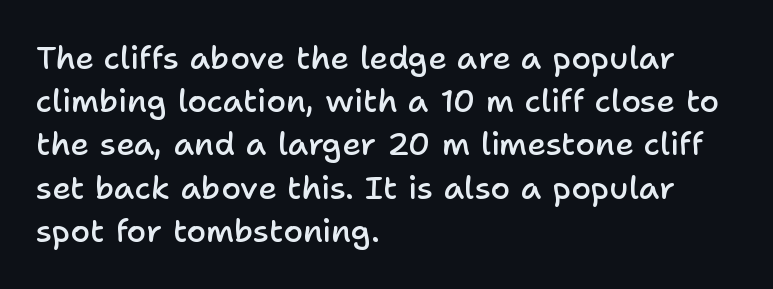
Q: Is the text bold? A: Semi-bold.
Q: Is the text italic (slanted)? A: No, it is upright.
Q: Is the typeface a serif or a sans-serif typeface? A: Sans-serif.
Q: Is the text underlined? A: No.
Q: How is the paragraph aligned? A: Left-aligned.
Q: Is the spacing between letters normal or unusually wide? A: Normal.
Q: Is the spacing between lines tight, normal or loose? A: Normal.
Q: Width (condensed, normal, or wide)? A: Normal.
Q: Stroke contrast? A: Low.
Q: x-height? A: Medium.
Q: Monospaced? A: No.
